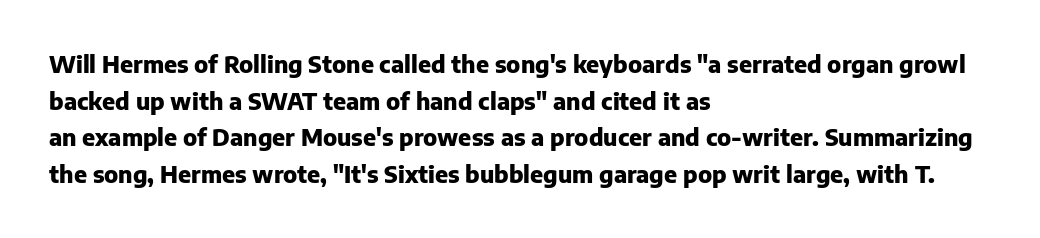
{"italic": "no", "bold": "yes", "underline": "no", "align": "left", "line_spacing": "normal", "line_spacing_ratio": 1.59, "letter_spacing": "normal", "letter_spacing_em": 0.0, "glyph_px": 23}
